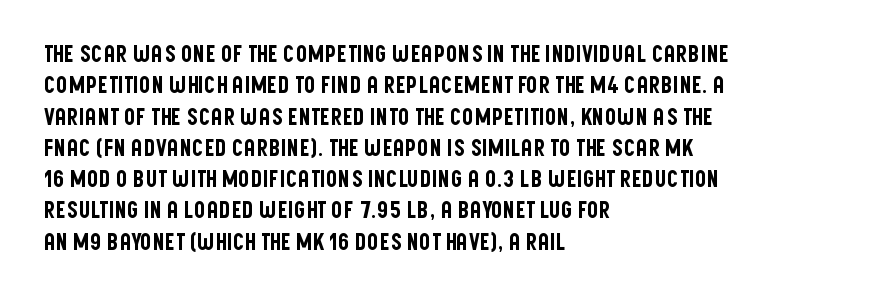
Q: Is the text italic (slanted)? A: No, it is upright.
Q: Is the text underlined? A: No.
Q: How is the paragraph aligned? A: Left-aligned.
Q: Is the spacing between letters normal or unusually wide? A: Normal.
Q: Is the spacing between lines tight, normal or loose? A: Normal.
